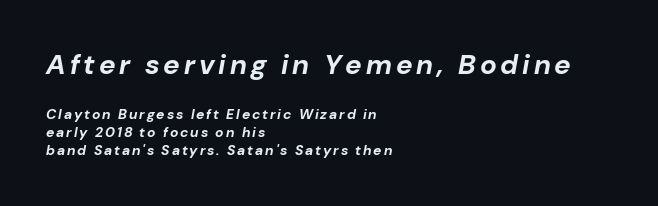
This sample has the flowing, uneven cadence of proportional lettering. These lines sit exactly where default settings would place them. Line beginnings align vertically; line endings do not. Slanted lettering throughout. Top chunk: large. Bottom chunk: small.
